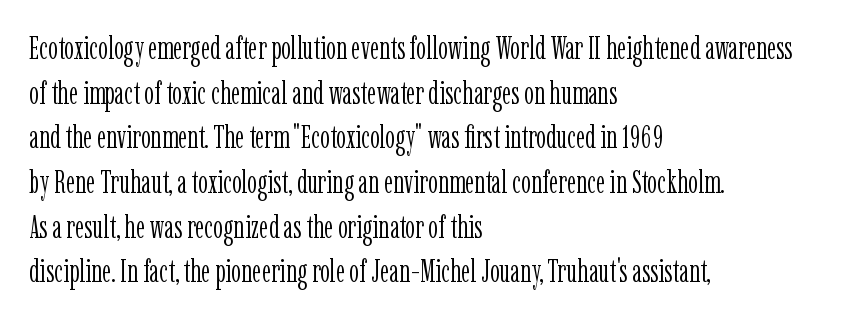
A roman cut, with each character standing at attention. Stem width sits at or under what a default text font uses. Proportional: the letters do not fall into vertical columns. These lines are composed in type with serifs. The designer left line spacing at the default. Typeset ragged right — the left edge is the straight one.
